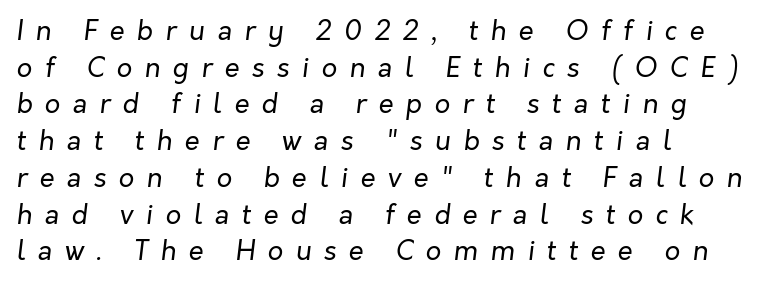
The compositor pushed each line to the left boundary. Would a proofreader flag this as italicized? Yes. Quick note: interline space is typical. These lines have a slow, spaced-out rhythm from letter to letter.
